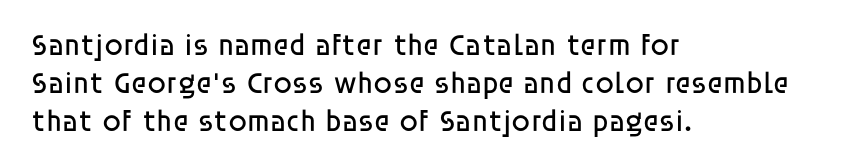
The image shows 30 px regular-weight sans-serif type, upright; set left-aligned, normal line spacing (1.26x), normal letter spacing, not underlined; low stroke contrast and a large x-height.
